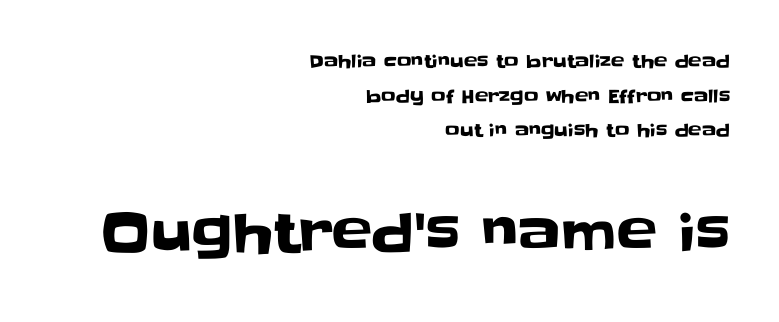
The image shows 54 px sans-serif type, upright; set right-aligned, loose line spacing (1.93x), normal letter spacing, not underlined; the second (bottom) block is 3.0x larger; low stroke contrast and a large x-height.
